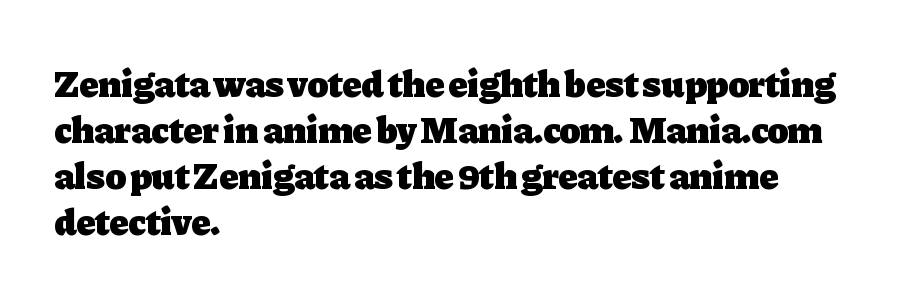
The image shows 38 px heavy serif type, upright; set left-aligned, line spacing 1.21x, normal letter spacing, not underlined; low stroke contrast and a medium x-height.
